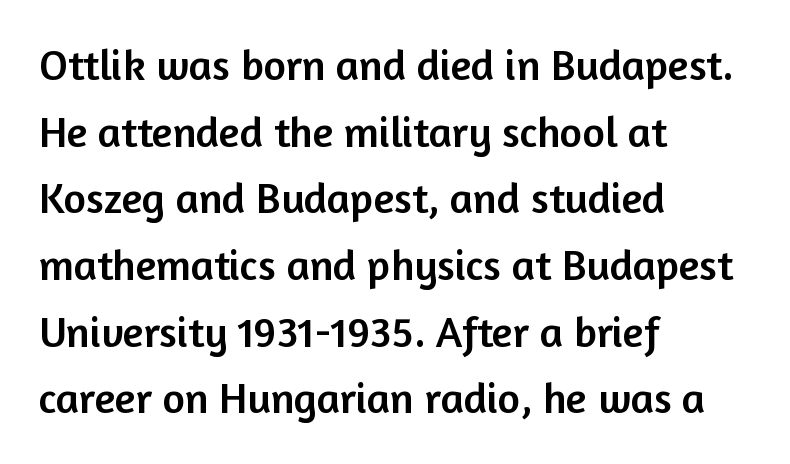
Q: Is the text italic (slanted)? A: No, it is upright.
Q: Is the typeface a serif or a sans-serif typeface? A: Sans-serif.
Q: Is the text underlined? A: No.
Q: How is the paragraph aligned? A: Left-aligned.
Q: Is the spacing between letters normal or unusually wide? A: Normal.
Q: Is the spacing between lines tight, normal or loose? A: Normal.
Q: Width (condensed, normal, or wide)? A: Normal.
Q: Stroke contrast? A: Low.
Q: x-height? A: Medium.
Q: Monospaced? A: No.
